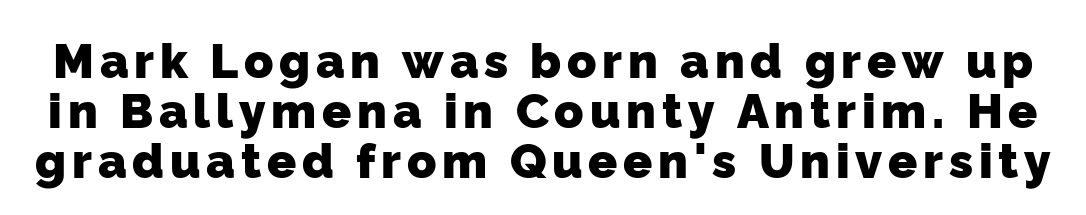
Q: Is the text bold? A: Yes.
Q: Is the typeface a serif or a sans-serif typeface? A: Sans-serif.
Q: Is the text underlined? A: No.
Q: Is the spacing between lines tight, normal or loose? A: Tight.
Q: Width (condensed, normal, or wide)? A: Normal.
Q: Stroke contrast? A: Low.
Q: x-height? A: Medium.
Q: Monospaced? A: No.
